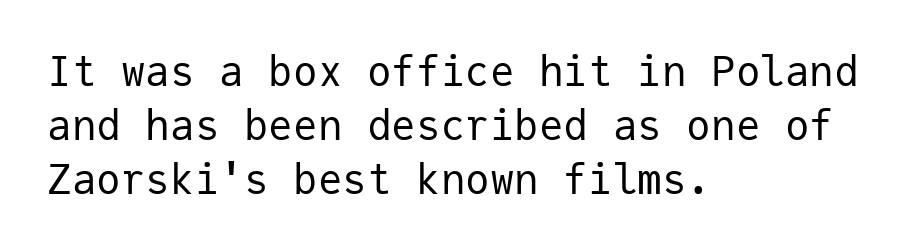
The image shows 41 px regular-weight sans-serif type, upright, monospaced; set left-aligned, normal line spacing (1.32x), normal letter spacing, not underlined; low stroke contrast and a medium x-height.
